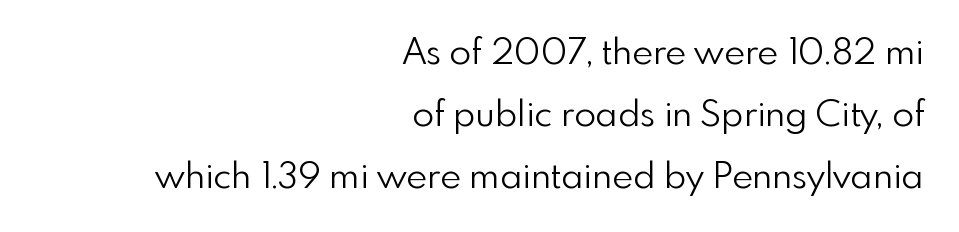
{"serif": "no", "italic": "no", "bold": "no", "weight": "light", "width": "normal", "x_height": "small", "monospaced": "no", "underline": "no", "align": "right", "line_spacing_ratio": 1.72, "letter_spacing": "normal", "letter_spacing_em": 0.0, "glyph_px": 36}
